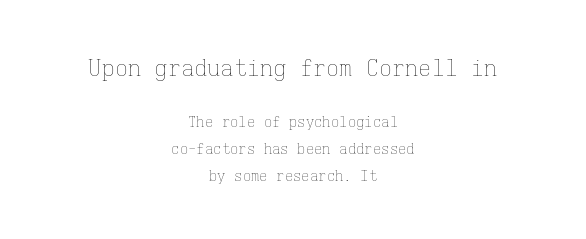
The image shows 22 px text type, upright; set centered, loose line spacing (1.9x), normal letter spacing, not underlined; the first (top) block is 1.57x larger.
